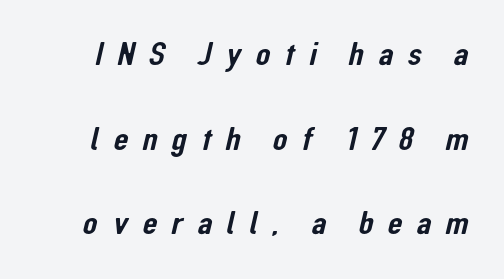
Notice the wide empty band between every row — that's loose leading. Each letter keeps its own natural width here, so spacing adapts to shape. The words here are not underlined. The characters display no serif detailing; their extremities are plain.
